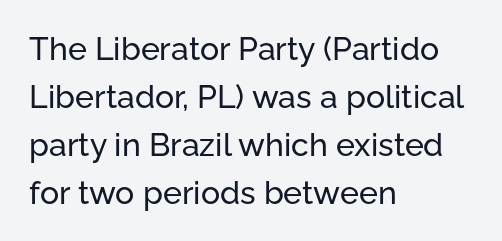
Notice how the stems are strictly vertical — no italics here. If you drew a ruler down the left edge, every line would touch it. You can tell from the bare stems that sans-serif type was used. Does extra space separate the letters? No, they use regular spacing. The leading is moderate, giving the passage an even texture. The zone under the glyphs is completely vacant.
